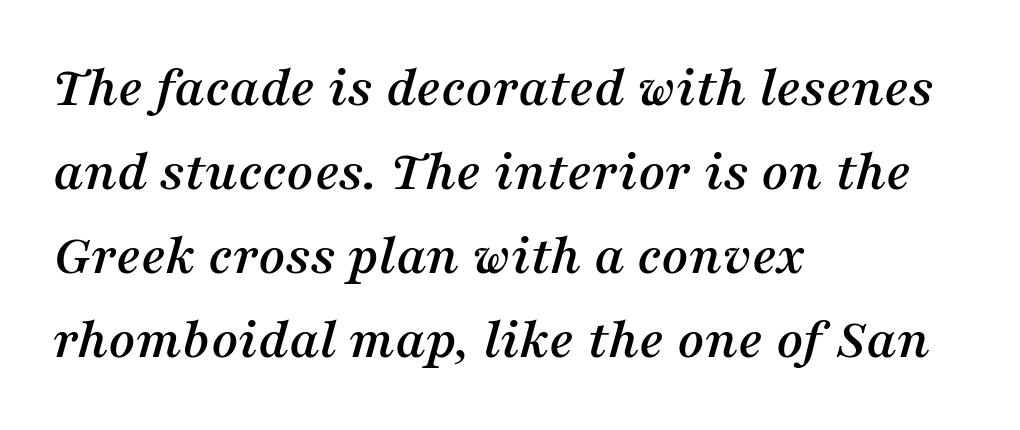
Q: Is the text italic (slanted)? A: Yes, it leans right by about 16 degrees.
Q: Is the typeface a serif or a sans-serif typeface? A: Serif.
Q: Is the text underlined? A: No.
Q: How is the paragraph aligned? A: Left-aligned.
Q: Is the spacing between letters normal or unusually wide? A: Normal.
Q: Is the spacing between lines tight, normal or loose? A: Normal.
Q: Width (condensed, normal, or wide)? A: Normal.
Q: Stroke contrast? A: Medium.
Q: x-height? A: Medium.
Q: Monospaced? A: No.
